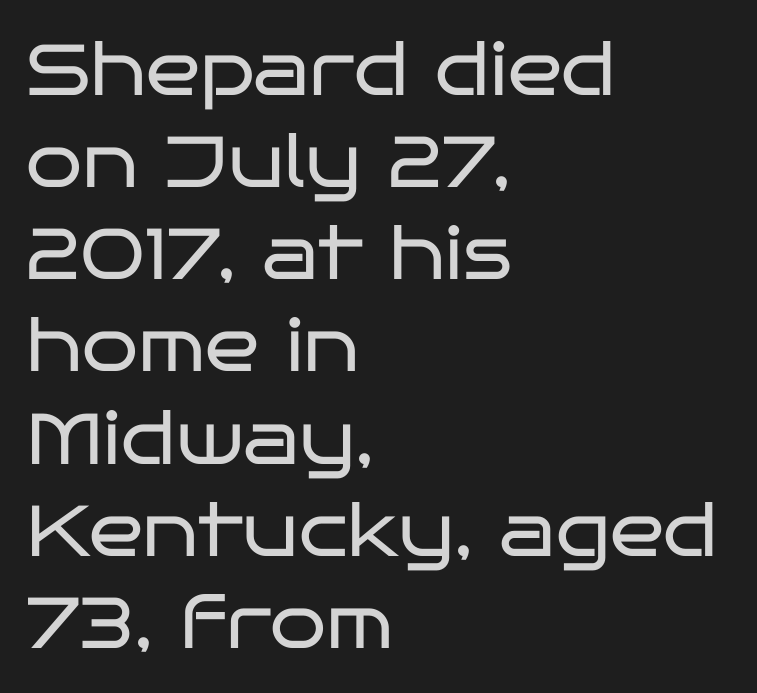
Words float on clear page, feet unadorned. This sample uses plain, unmodified letter spacing. The typeface has the unassuming heft of standard copy or less. Compared with a centered layout, this one pins lines to the left instead.
